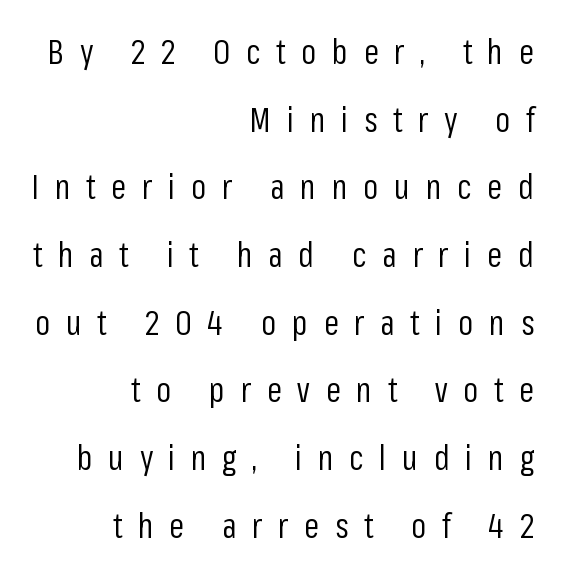
{"serif": "no", "italic": "no", "bold": "no", "weight": "regular", "width": "condensed", "stroke_contrast": "low", "x_height": "medium", "monospaced": "no", "underline": "no", "align": "right", "line_spacing": "loose", "line_spacing_ratio": 1.99, "letter_spacing": "wide", "letter_spacing_em": 0.46, "glyph_px": 34}
